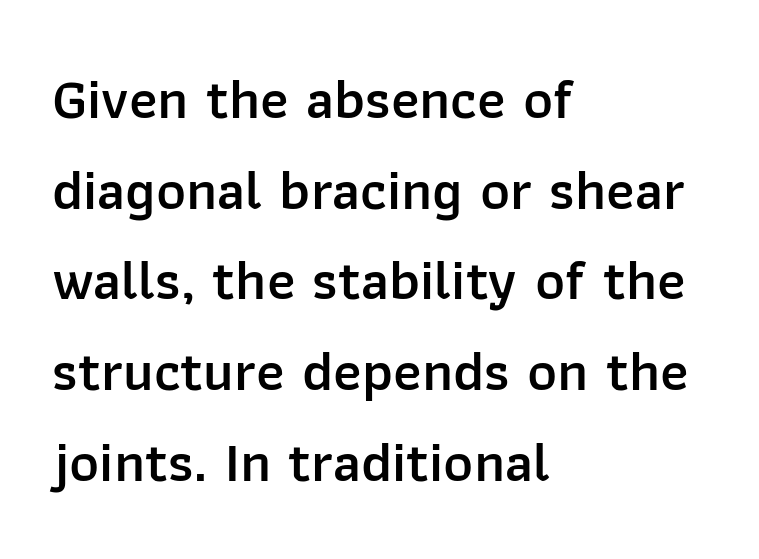
{"serif": "no", "italic": "no", "bold": "semi", "weight": "semibold", "width": "normal", "stroke_contrast": "low", "x_height": "medium", "monospaced": "no", "underline": "no", "align": "left", "line_spacing": "normal", "line_spacing_ratio": 1.59, "letter_spacing": "normal", "letter_spacing_em": 0.0, "glyph_px": 57}
